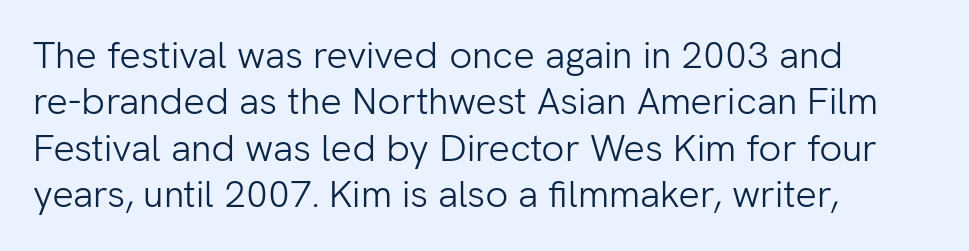
{"serif": "no", "italic": "no", "bold": "no", "weight": "light", "width": "normal", "stroke_contrast": "low", "x_height": "medium", "monospaced": "no", "underline": "no", "align": "left", "line_spacing_ratio": 1.22, "letter_spacing": "normal", "letter_spacing_em": 0.0, "glyph_px": 38}
